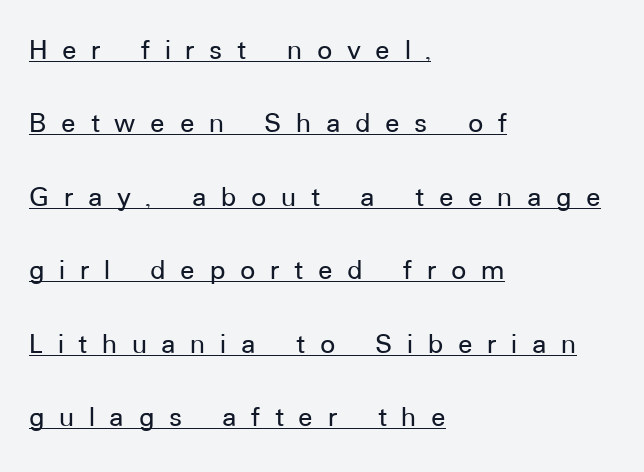
The ragged edge is on the right, which tells us the setting is flush left. The designer went with a sans here, leaving each stem footless. Note the varied advance widths — an 'i' is clearly narrower than an 'm'. The space between consecutive lines is lavish.
